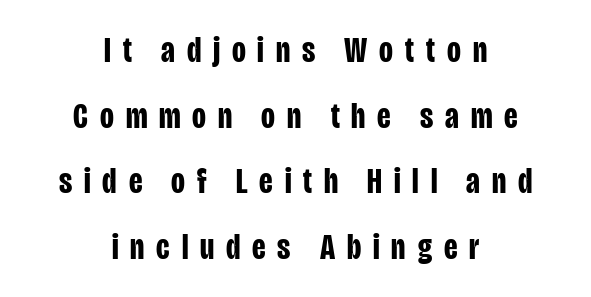
The text block is weighted toward neither margin, spreading evenly from the middle. These lines are rendered in a variable-pitch font. Plain, unruled lines of type. What weight is shown? A full bold with thick strokes. The lettering holds an erect, upright posture throughout.
